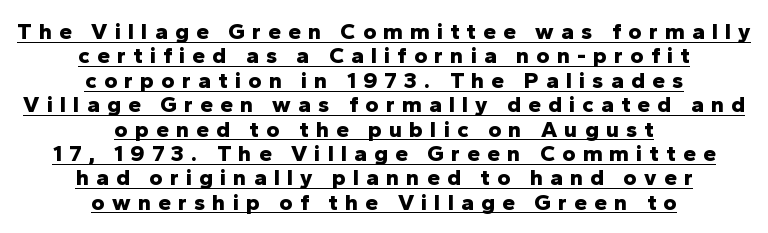
Q: Is the text bold? A: Yes.
Q: Is the text italic (slanted)? A: No, it is upright.
Q: Is the text underlined? A: Yes.
Q: How is the paragraph aligned? A: Centered.
Q: Is the spacing between letters normal or unusually wide? A: Unusually wide.
Q: Is the spacing between lines tight, normal or loose? A: Tight.
